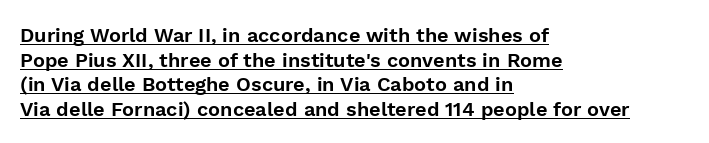
{"italic": "no", "underline": "yes", "align": "left", "line_spacing_ratio": 1.23, "letter_spacing": "normal", "letter_spacing_em": 0.0, "glyph_px": 20}
